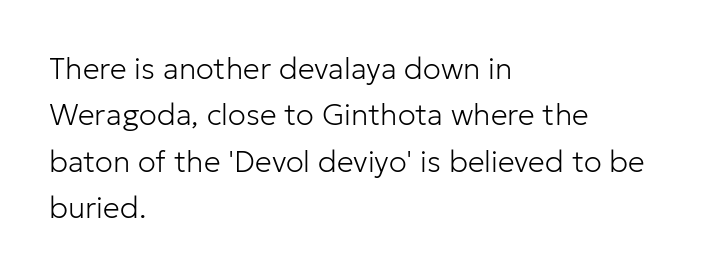
The image shows 30 px light sans-serif type, upright; set left-aligned, normal line spacing (1.55x), normal letter spacing, not underlined; low stroke contrast and a medium x-height.
